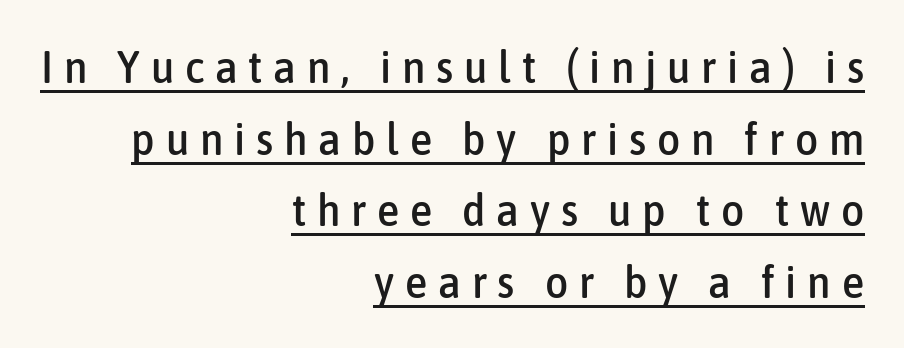
The image shows 45 px condensed sans-serif type, upright; set right-aligned, normal line spacing (1.59x), unusually wide letter spacing (+0.24 em), underlined; low stroke contrast and a medium x-height.
